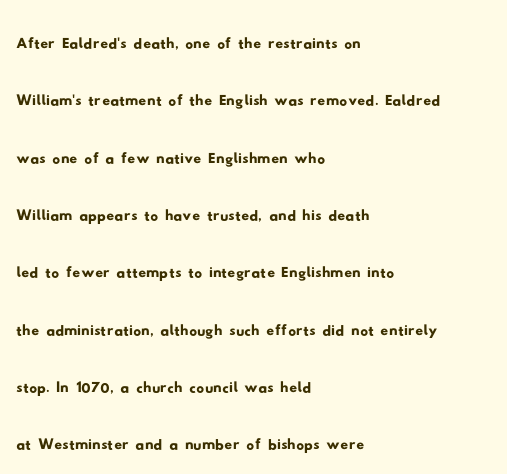
{"serif": "no", "width": "wide", "stroke_contrast": "low", "x_height": "small", "monospaced": "no", "underline": "no", "align": "left", "line_spacing": "normal", "line_spacing_ratio": 1.47, "letter_spacing": "normal", "letter_spacing_em": 0.0, "glyph_px": 39}
